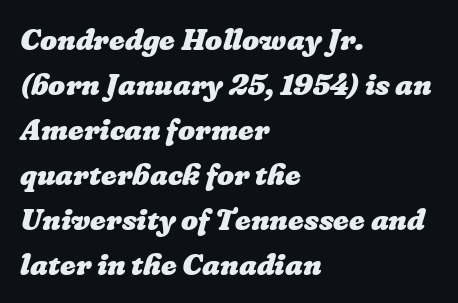
{"bold": "yes", "weight": "heavy", "width": "normal", "stroke_contrast": "low", "x_height": "medium", "monospaced": "no", "underline": "no", "align": "left", "line_spacing": "normal", "line_spacing_ratio": 1.5, "letter_spacing": "normal", "letter_spacing_em": 0.0, "glyph_px": 30}
